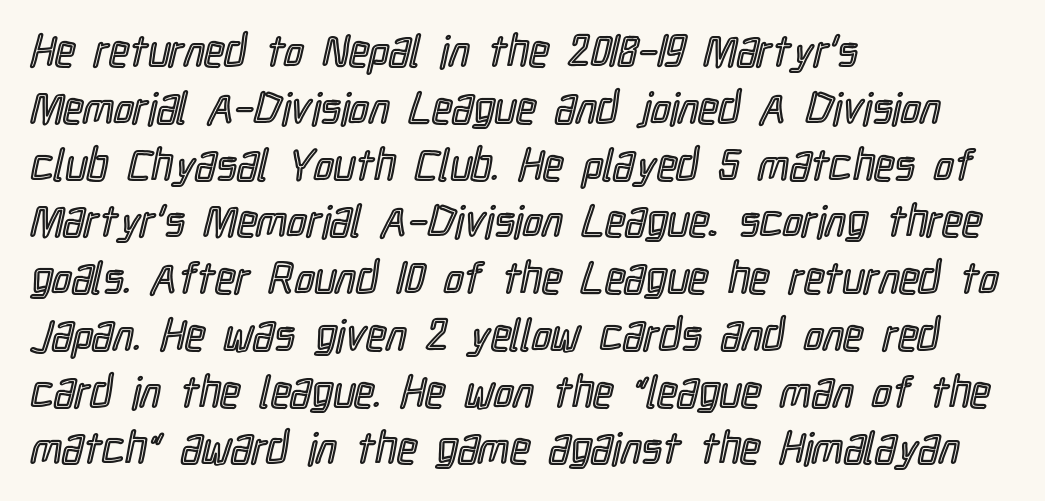
{"width": "condensed", "x_height": "medium", "monospaced": "no", "underline": "no", "align": "left", "line_spacing": "normal", "line_spacing_ratio": 1.29, "letter_spacing": "normal", "letter_spacing_em": 0.0, "glyph_px": 44}
